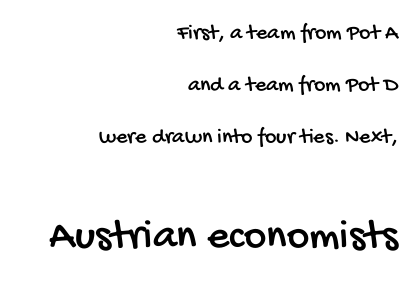
{"serif": "no", "width": "condensed", "stroke_contrast": "low", "x_height": "large", "monospaced": "no", "underline": "no", "align": "right", "line_spacing": "loose", "line_spacing_ratio": 2.37, "letter_spacing": "normal", "letter_spacing_em": 0.0, "larger_block": "second", "size_ratio": 1.95, "glyph_px": 43}
